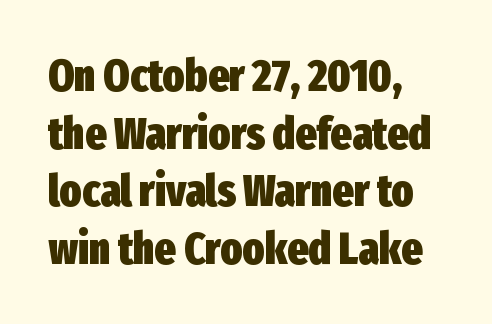
The image shows 45 px heavy, condensed sans-serif type, upright; set left-aligned, normal line spacing (1.28x), normal letter spacing, not underlined; low stroke contrast and a medium x-height.
